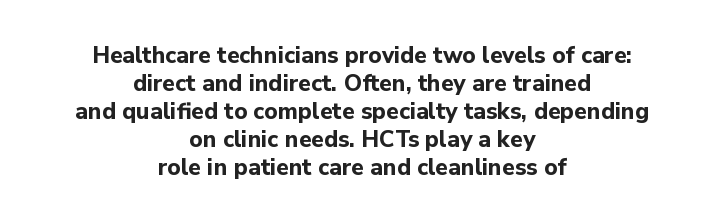
Q: Is the text bold? A: Yes.
Q: Is the text italic (slanted)? A: No, it is upright.
Q: Is the text underlined? A: No.
Q: How is the paragraph aligned? A: Centered.
Q: Is the spacing between letters normal or unusually wide? A: Normal.
